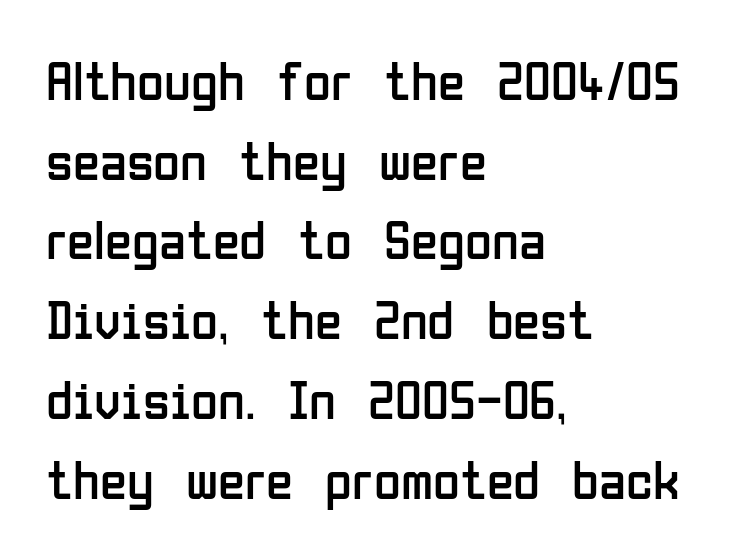
The image shows 55 px regular-weight, condensed sans-serif type, upright; set left-aligned, normal line spacing (1.45x), normal letter spacing, not underlined; low stroke contrast and a medium x-height.
